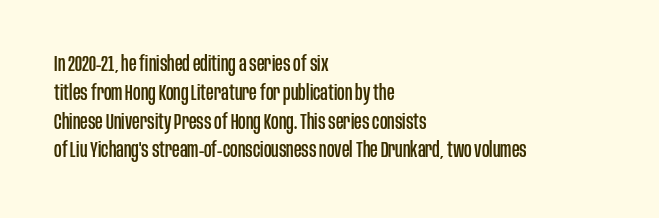
The image shows 21 px text type, upright; set left-aligned, normal line spacing (1.37x), normal letter spacing, not underlined.
